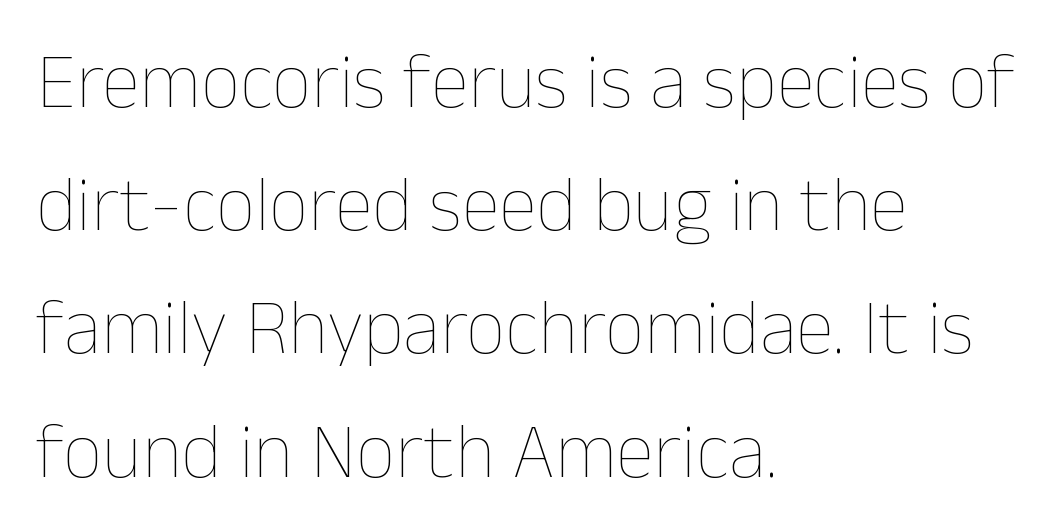
Q: Is the text bold? A: No.
Q: Is the text italic (slanted)? A: No, it is upright.
Q: Is the text underlined? A: No.
Q: How is the paragraph aligned? A: Left-aligned.
Q: Is the spacing between letters normal or unusually wide? A: Normal.
Q: Is the spacing between lines tight, normal or loose? A: Normal.
Q: Width (condensed, normal, or wide)? A: Normal.
Q: Stroke contrast? A: Low.
Q: x-height? A: Medium.
Q: Monospaced? A: No.
